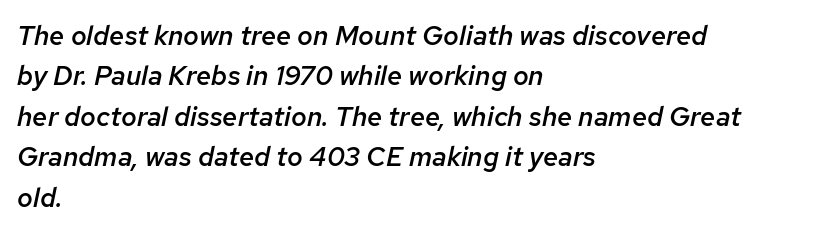
{"italic": "yes", "lean": "right", "slant_degrees": 12, "bold": "semi", "underline": "no", "align": "left", "line_spacing": "normal", "line_spacing_ratio": 1.5, "letter_spacing": "normal", "letter_spacing_em": 0.0, "glyph_px": 27}
